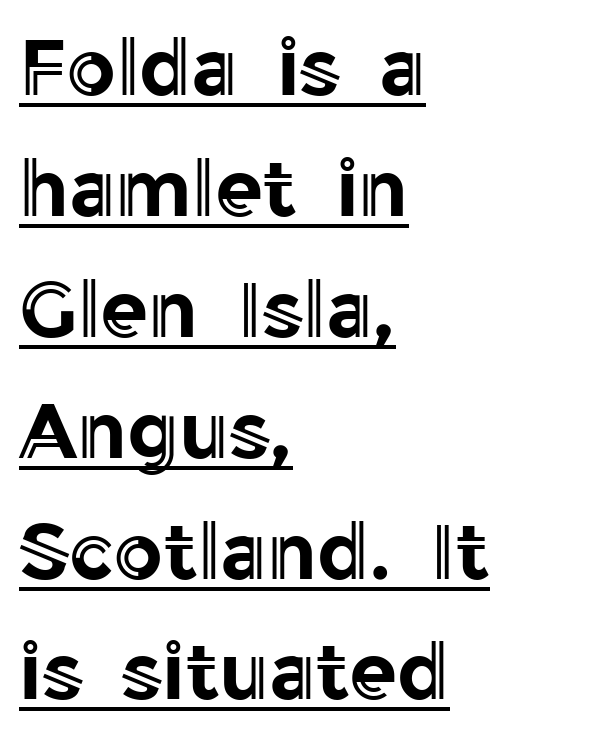
Varying glyph widths throughout — classic text-font behaviour. Posture: straight, roman, zero tilt. The glyphs are accompanied by a horizontal stroke just below them. These lines sit exactly where default settings would place them. Typeset ragged right — the left edge is the straight one. Does extra space separate the letters? No, they use regular spacing.
